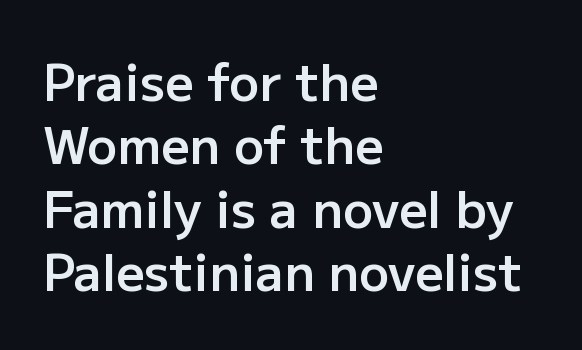
{"serif": "no", "italic": "no", "bold": "semi", "weight": "semibold", "width": "normal", "stroke_contrast": "low", "x_height": "medium", "monospaced": "no", "underline": "no", "align": "left", "line_spacing": "normal", "line_spacing_ratio": 1.27, "letter_spacing": "normal", "letter_spacing_em": 0.0, "glyph_px": 50}
